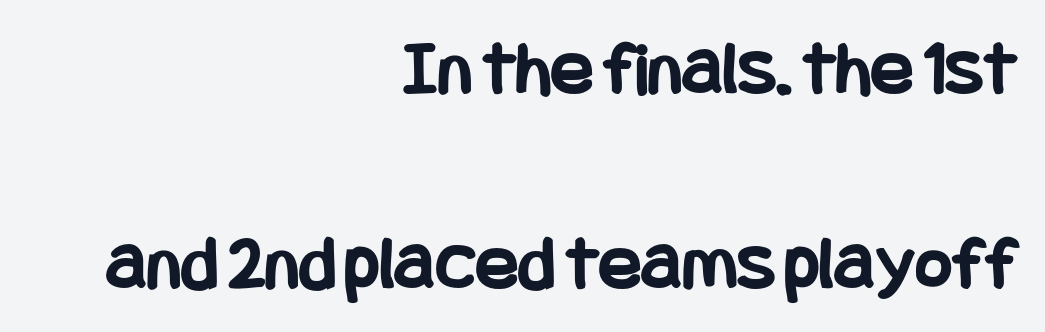
Q: Is the text bold? A: Yes.
Q: Is the text italic (slanted)? A: No, it is upright.
Q: Is the typeface a serif or a sans-serif typeface? A: Sans-serif.
Q: Is the text underlined? A: No.
Q: How is the paragraph aligned? A: Right-aligned.
Q: Is the spacing between letters normal or unusually wide? A: Normal.
Q: Is the spacing between lines tight, normal or loose? A: Loose.
Q: Width (condensed, normal, or wide)? A: Condensed.
Q: Stroke contrast? A: Low.
Q: x-height? A: Large.
